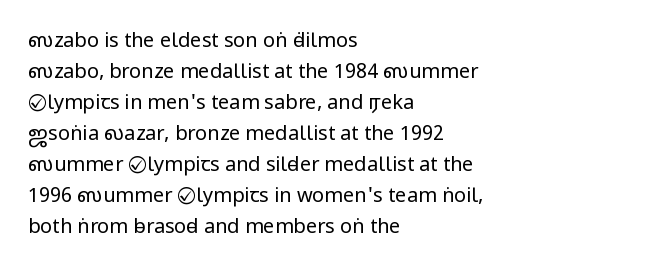
The image shows 20 px text type, upright; set left-aligned, normal line spacing (1.55x), normal letter spacing, not underlined.
